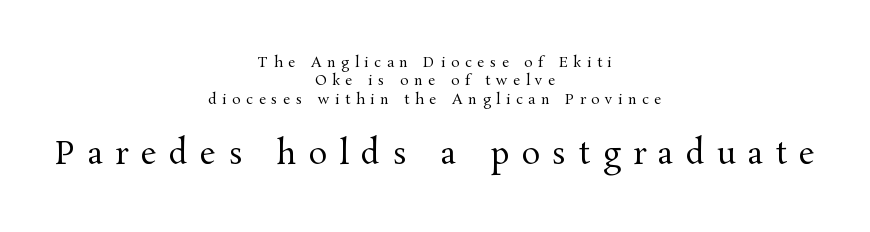
The image shows 31 px regular-weight serif type, upright; set centered, normal line spacing (1.32x), unusually wide letter spacing (+0.4 em), not underlined; the second (bottom) block is 2.21x larger; medium stroke contrast and a medium x-height.
